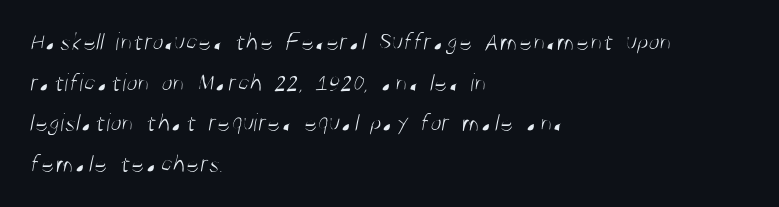
These lines keep a tight, regular rhythm from letter to letter. Rows of type keep a routine distance in the vertical direction. Line beginnings align vertically; line endings do not. No chunkiness to these letters — they're not bold.
